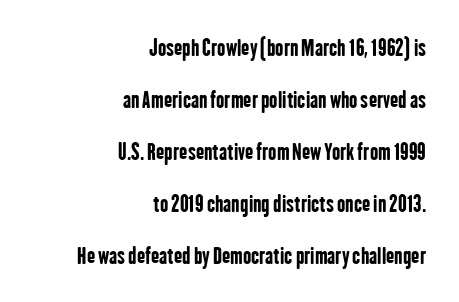
Q: Is the text bold? A: Yes.
Q: Is the text italic (slanted)? A: No, it is upright.
Q: Is the text underlined? A: No.
Q: How is the paragraph aligned? A: Right-aligned.
Q: Is the spacing between letters normal or unusually wide? A: Normal.
Q: Is the spacing between lines tight, normal or loose? A: Loose.
